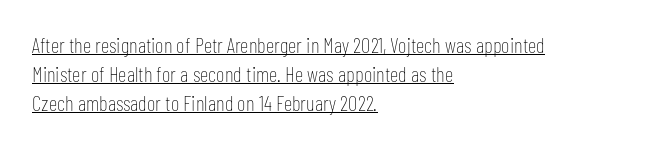
Is the block centered? No — it sits flush against the left margin. Descenders here cross a horizontal rule under the line. Caption: standard tracking, unaltered. Italic: no, the glyphs are upright roman.
